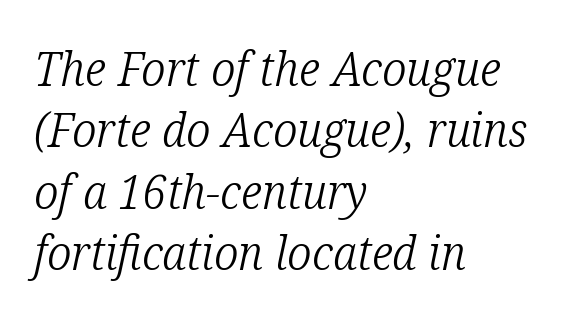
{"serif": "yes", "italic": "yes", "lean": "right", "slant_degrees": 12, "bold": "no", "weight": "light", "width": "condensed", "stroke_contrast": "low", "x_height": "medium", "monospaced": "no", "underline": "no", "align": "left", "line_spacing": "normal", "line_spacing_ratio": 1.28, "letter_spacing": "normal", "letter_spacing_em": 0.0, "glyph_px": 48}
